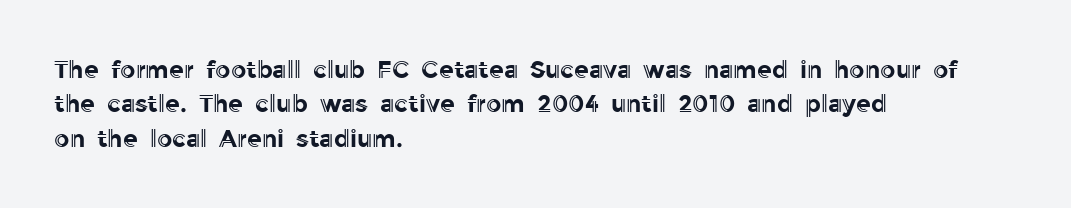
The rows are spaced the way most documents space them. Italic: no, the glyphs are upright roman. Reading down the block, your eye returns to a fixed left position each line. The words here are not underlined. Nothing unusual about the tracking: characters are spaced as the font intends.
